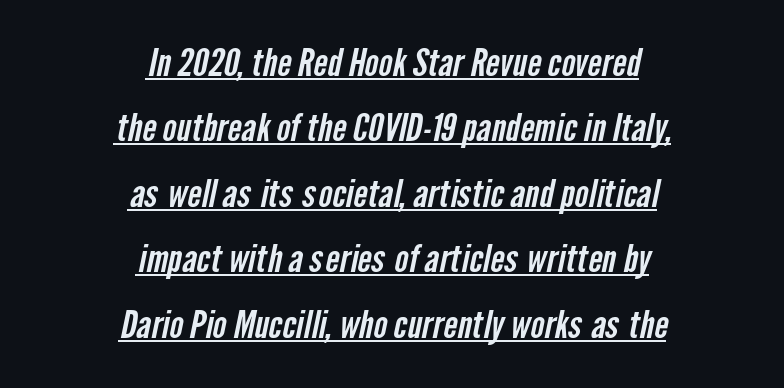
Q: Is the typeface a serif or a sans-serif typeface? A: Sans-serif.
Q: Is the text underlined? A: Yes.
Q: How is the paragraph aligned? A: Centered.
Q: Is the spacing between letters normal or unusually wide? A: Normal.
Q: Width (condensed, normal, or wide)? A: Condensed.
Q: Stroke contrast? A: Low.
Q: x-height? A: Medium.
Q: Monospaced? A: No.
